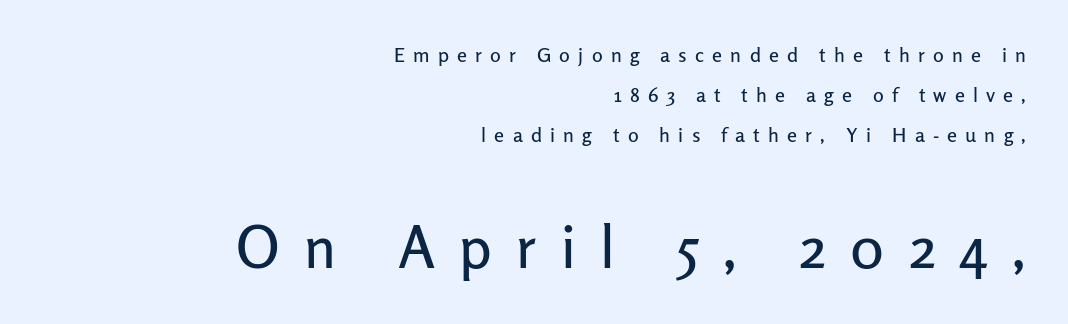
Q: Is the text italic (slanted)? A: No, it is upright.
Q: Is the typeface a serif or a sans-serif typeface? A: Sans-serif.
Q: Is the text underlined? A: No.
Q: How is the paragraph aligned? A: Right-aligned.
Q: Is the spacing between letters normal or unusually wide? A: Unusually wide.
Q: Is the spacing between lines tight, normal or loose? A: Loose.
Q: Which block of text is set in a larger size, the first (top) or the second (bottom)? A: The second (bottom) one.
Q: Width (condensed, normal, or wide)? A: Normal.
Q: Stroke contrast? A: Low.
Q: x-height? A: Medium.
Q: Monospaced? A: No.
